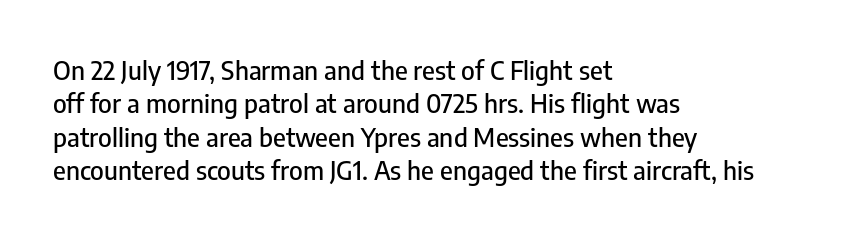
The image shows 26 px text type, upright; set left-aligned, normal line spacing (1.28x), normal letter spacing, not underlined.
